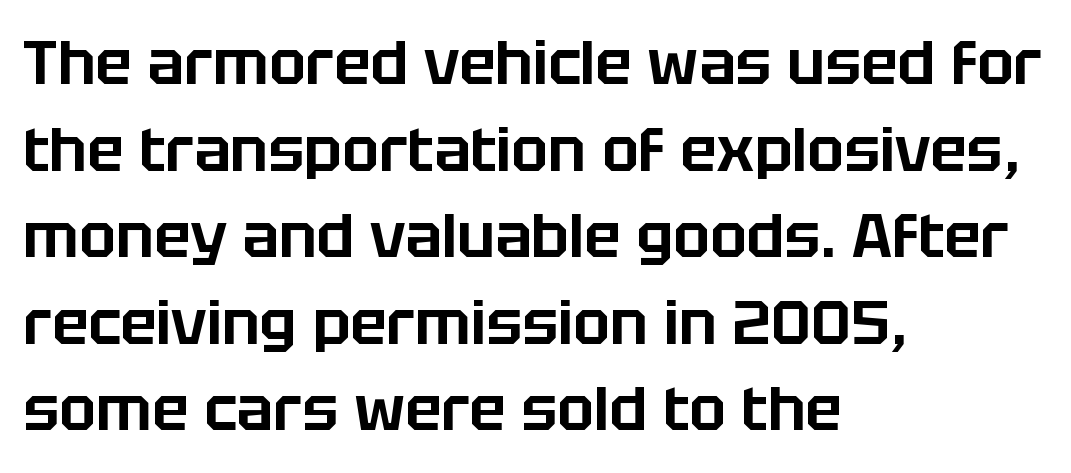
Q: Is the text italic (slanted)? A: No, it is upright.
Q: Is the typeface a serif or a sans-serif typeface? A: Sans-serif.
Q: Is the text underlined? A: No.
Q: How is the paragraph aligned? A: Left-aligned.
Q: Is the spacing between letters normal or unusually wide? A: Normal.
Q: Is the spacing between lines tight, normal or loose? A: Normal.
Q: Width (condensed, normal, or wide)? A: Normal.
Q: Stroke contrast? A: Low.
Q: x-height? A: Large.
Q: Monospaced? A: No.
